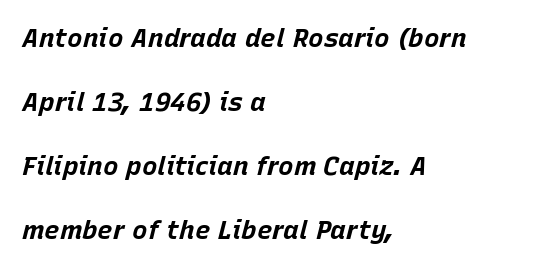
The zone under the glyphs is completely vacant. The type is set solid horizontally, with unmodified tracking. The typography opts for an oblique posture over an upright one. Strong, thick strokes mark this as bold type. In terms of leading, this rendering errs on the spacious side. Casual observation: everything's shoved over to the left.
